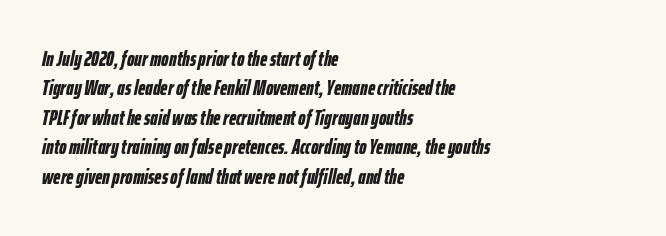
{"italic": "yes", "lean": "right", "slant_degrees": 12, "bold": "yes", "underline": "no", "align": "left", "line_spacing": "normal", "line_spacing_ratio": 1.4, "letter_spacing": "normal", "letter_spacing_em": 0.0, "glyph_px": 21}
